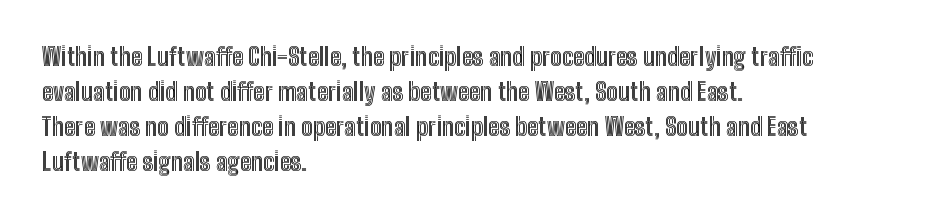
Q: Is the text italic (slanted)? A: No, it is upright.
Q: Is the text underlined? A: No.
Q: How is the paragraph aligned? A: Left-aligned.
Q: Is the spacing between letters normal or unusually wide? A: Normal.
Q: Is the spacing between lines tight, normal or loose? A: Normal.
